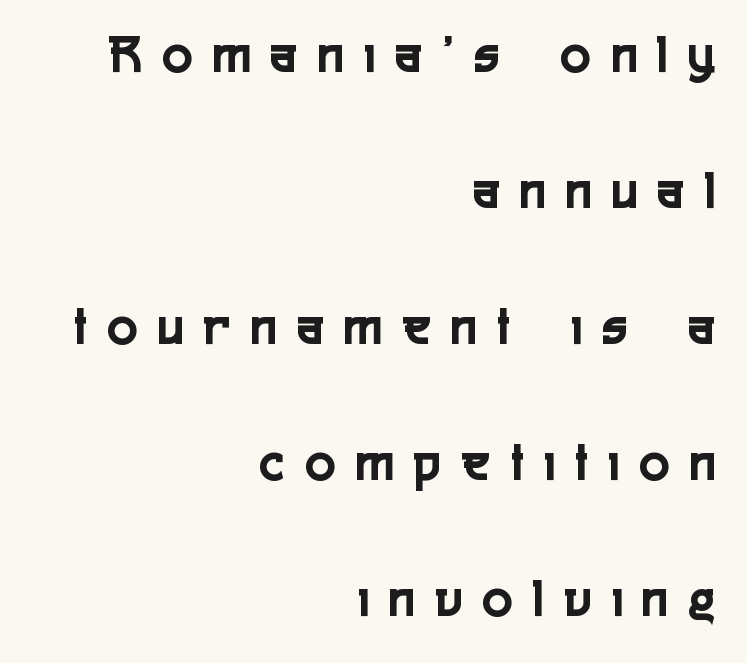
The image shows 56 px condensed sans-serif type, upright; set right-aligned, loose line spacing (2.43x), unusually wide letter spacing (+0.38 em), not underlined; a medium x-height.
